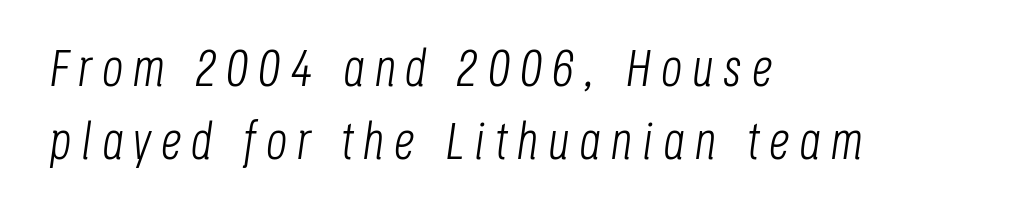
Q: Is the text bold? A: No.
Q: Is the text italic (slanted)? A: Yes, it leans right by about 8 degrees.
Q: Is the text underlined? A: No.
Q: How is the paragraph aligned? A: Left-aligned.
Q: Is the spacing between lines tight, normal or loose? A: Normal.
Q: Width (condensed, normal, or wide)? A: Condensed.
Q: Stroke contrast? A: Low.
Q: x-height? A: Large.
Q: Monospaced? A: No.
